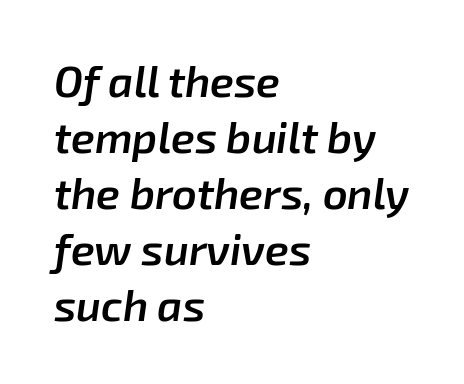
Looks like regular typesetting: each glyph gets only the width it needs. Nobody touched the tracking dial on this one. A typesetter would call this leading conventional body-copy spacing. This sample uses an oblique cut, with every glyph tilted off the vertical.
